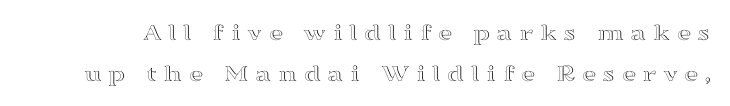
{"italic": "no", "underline": "no", "line_spacing": "normal", "line_spacing_ratio": 1.64, "letter_spacing": "wide", "letter_spacing_em": 0.25, "glyph_px": 25}
